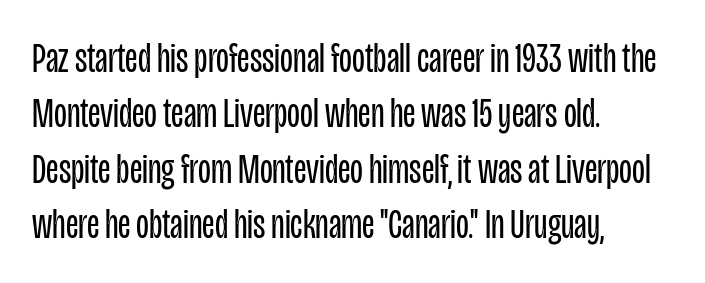
Q: Is the text bold? A: No.
Q: Is the text italic (slanted)? A: No, it is upright.
Q: Is the typeface a serif or a sans-serif typeface? A: Sans-serif.
Q: Is the text underlined? A: No.
Q: How is the paragraph aligned? A: Left-aligned.
Q: Is the spacing between letters normal or unusually wide? A: Normal.
Q: Is the spacing between lines tight, normal or loose? A: Normal.
Q: Width (condensed, normal, or wide)? A: Condensed.
Q: Stroke contrast? A: Low.
Q: x-height? A: Large.
Q: Monospaced? A: No.
